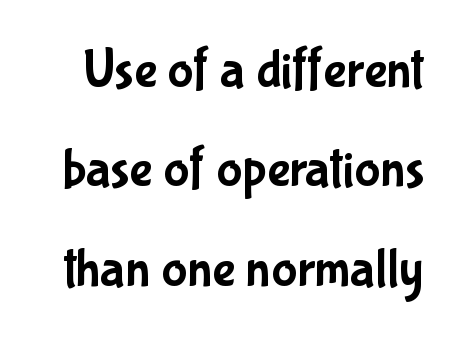
The image shows 54 px condensed sans-serif type, upright; set line spacing 1.84x, normal letter spacing, not underlined; low stroke contrast and a medium x-height.
